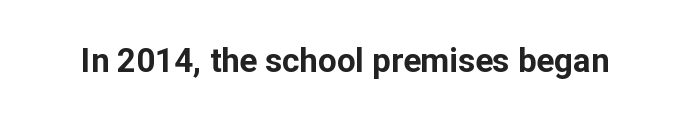
Q: Is the text bold? A: Yes.
Q: Is the text italic (slanted)? A: No, it is upright.
Q: Is the typeface a serif or a sans-serif typeface? A: Sans-serif.
Q: Is the text underlined? A: No.
Q: Is the spacing between letters normal or unusually wide? A: Normal.
Q: Width (condensed, normal, or wide)? A: Normal.
Q: Stroke contrast? A: Low.
Q: x-height? A: Medium.
Q: Monospaced? A: No.
